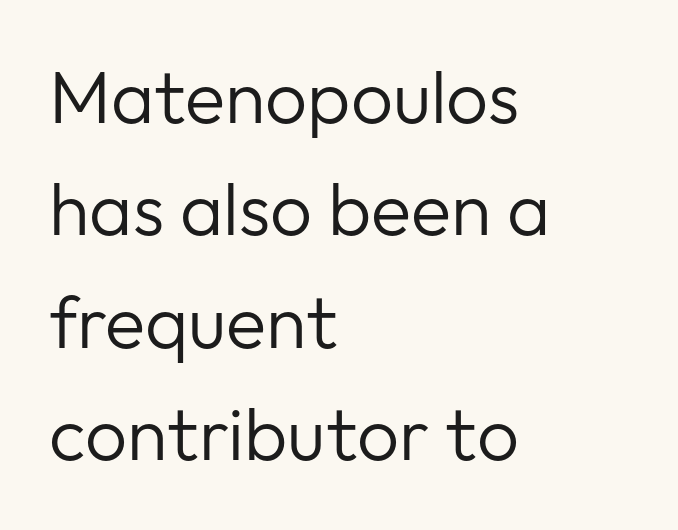
{"serif": "no", "italic": "no", "bold": "no", "weight": "regular", "width": "normal", "stroke_contrast": "low", "x_height": "medium", "monospaced": "no", "underline": "no", "align": "left", "line_spacing": "normal", "line_spacing_ratio": 1.52, "letter_spacing": "normal", "letter_spacing_em": 0.0, "glyph_px": 74}
